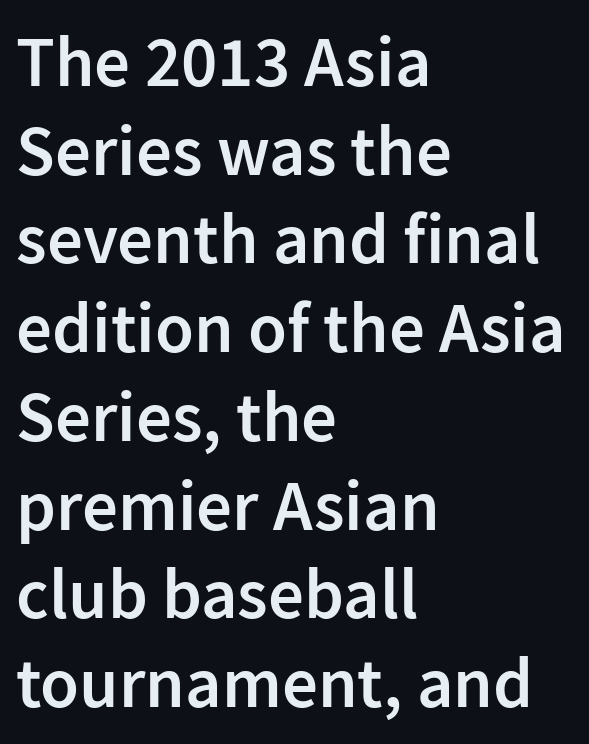
The image shows 71 px semibold sans-serif type, upright; set left-aligned, normal line spacing (1.25x), normal letter spacing, not underlined; low stroke contrast and a medium x-height.
